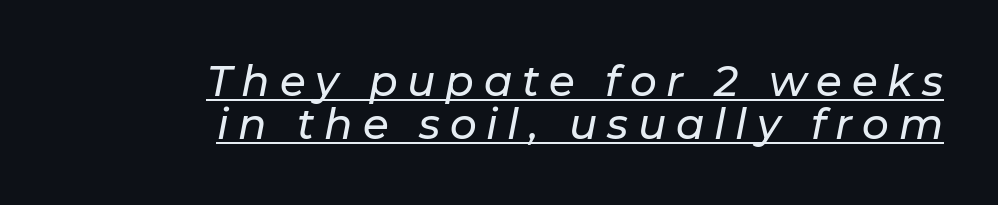
The image shows 42 px text type, italic (leaning right); set right-aligned, tight line spacing (1.02x), unusually wide letter spacing (+0.23 em), underlined; low stroke contrast and a medium x-height.
